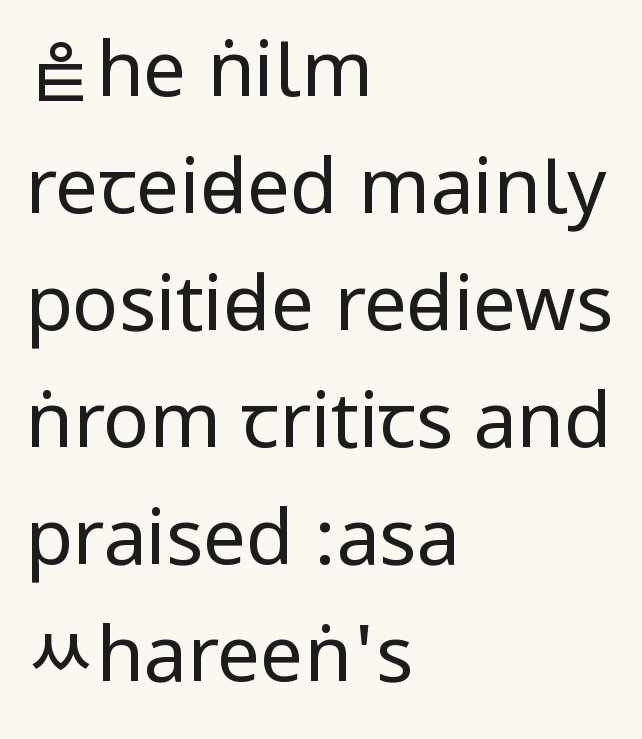
The space between consecutive lines is moderate. Letters have the restrained weight of plain body copy at most. Ordinary non-slanted type is in use. Rule under the text: the space is simply empty.
